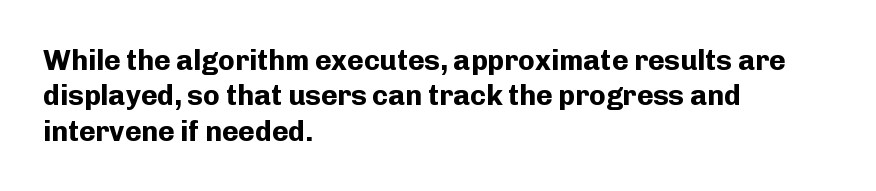
{"serif": "no", "italic": "no", "bold": "yes", "weight": "bold", "width": "normal", "stroke_contrast": "low", "x_height": "medium", "monospaced": "no", "underline": "no", "align": "left", "line_spacing": "normal", "line_spacing_ratio": 1.26, "letter_spacing": "normal", "letter_spacing_em": 0.0, "glyph_px": 28}
